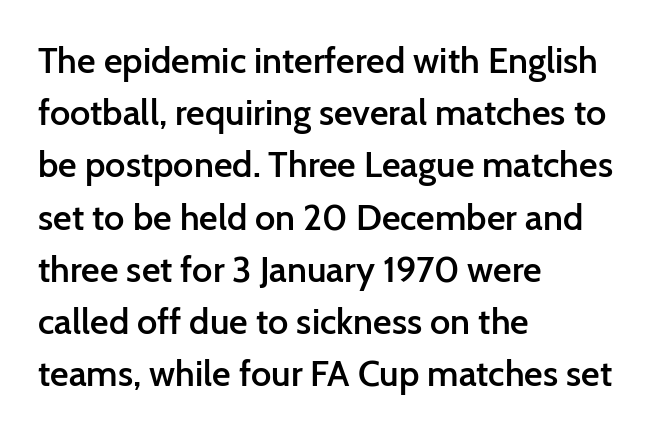
The passage shown is typed in a proportional face where columns would drift. Italic: no, the glyphs are upright roman. A normal amount of white space separates one row of letters from the next. Firm but not heavy-handed strokes: this text is semibold.
